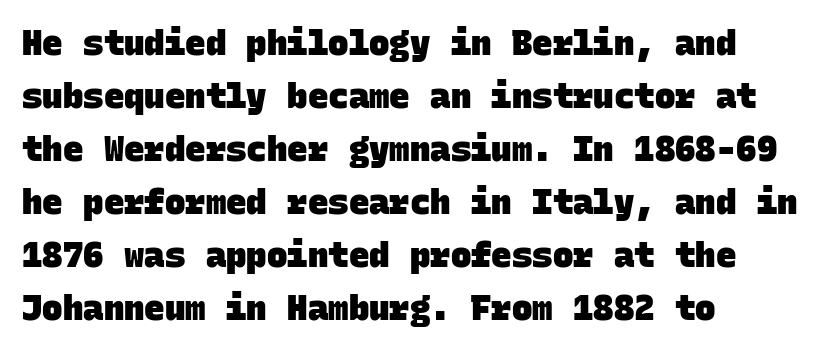
The image shows 34 px heavy sans-serif type, monospaced; set left-aligned, normal line spacing (1.56x), normal letter spacing, not underlined; low stroke contrast and a large x-height.
